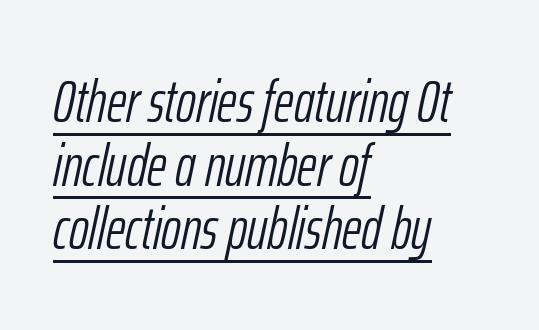
Q: Is the text bold? A: No.
Q: Is the text italic (slanted)? A: Yes, it leans right by about 12 degrees.
Q: Is the text underlined? A: Yes.
Q: How is the paragraph aligned? A: Left-aligned.
Q: Is the spacing between letters normal or unusually wide? A: Normal.
Q: Is the spacing between lines tight, normal or loose? A: Tight.
Q: Width (condensed, normal, or wide)? A: Condensed.
Q: Stroke contrast? A: Low.
Q: x-height? A: Medium.
Q: Monospaced? A: No.
